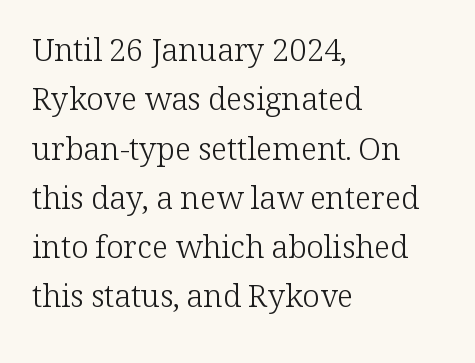
Q: Is the text bold? A: No.
Q: Is the text italic (slanted)? A: No, it is upright.
Q: Is the typeface a serif or a sans-serif typeface? A: Serif.
Q: Is the text underlined? A: No.
Q: How is the paragraph aligned? A: Left-aligned.
Q: Is the spacing between letters normal or unusually wide? A: Normal.
Q: Is the spacing between lines tight, normal or loose? A: Normal.
Q: Width (condensed, normal, or wide)? A: Normal.
Q: Stroke contrast? A: Low.
Q: x-height? A: Medium.
Q: Monospaced? A: No.
